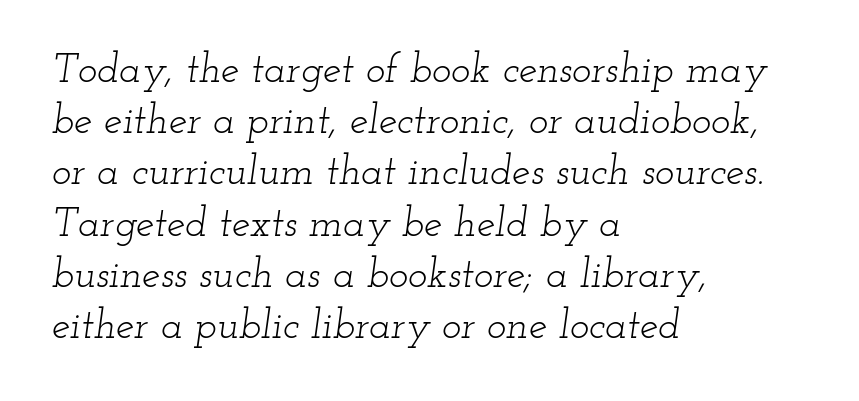
Q: Is the text bold? A: No.
Q: Is the text italic (slanted)? A: Yes, it leans right by about 12 degrees.
Q: Is the typeface a serif or a sans-serif typeface? A: Serif.
Q: Is the text underlined? A: No.
Q: How is the paragraph aligned? A: Left-aligned.
Q: Is the spacing between letters normal or unusually wide? A: Normal.
Q: Is the spacing between lines tight, normal or loose? A: Normal.
Q: Width (condensed, normal, or wide)? A: Wide.
Q: Stroke contrast? A: Low.
Q: x-height? A: Small.
Q: Monospaced? A: No.
